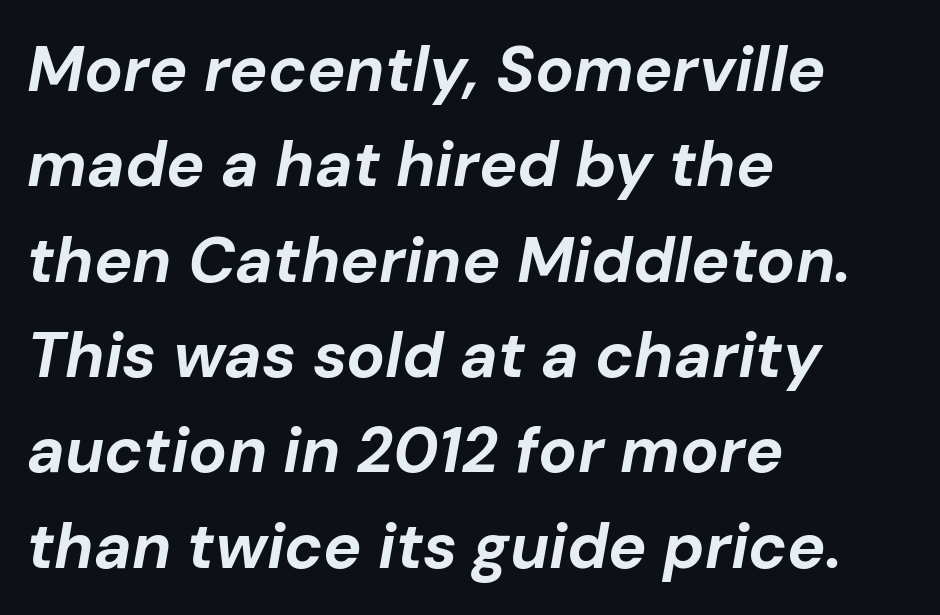
{"italic": "yes", "lean": "right", "slant_degrees": 10, "bold": "yes", "weight": "bold", "width": "normal", "stroke_contrast": "low", "x_height": "medium", "monospaced": "no", "underline": "no", "align": "left", "line_spacing": "normal", "line_spacing_ratio": 1.49, "letter_spacing": "normal", "letter_spacing_em": 0.0, "glyph_px": 64}
